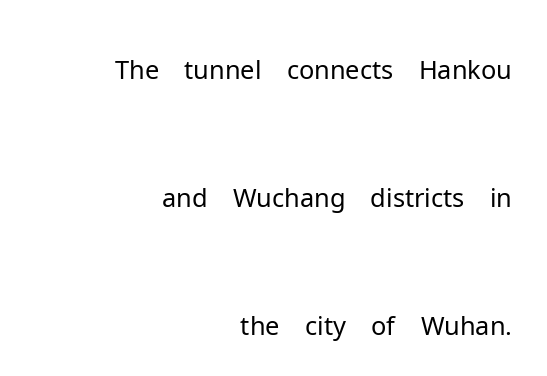
The image shows 52 px light sans-serif type, upright; set right-aligned, loose line spacing (2.46x), normal letter spacing, not underlined; low stroke contrast and a medium x-height.
